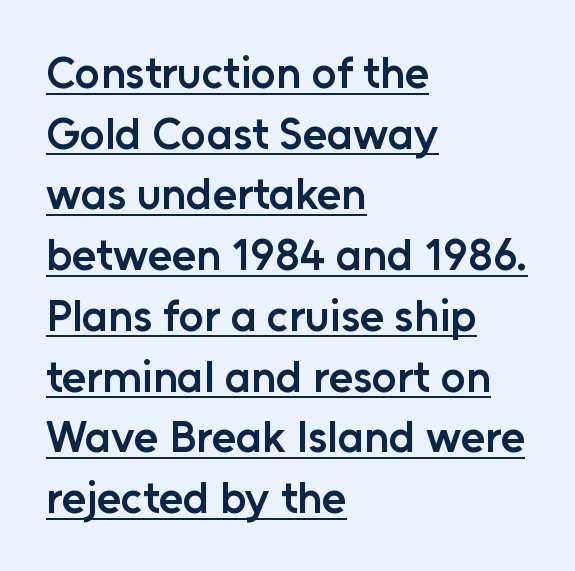
The font family rendered here belongs to the sans-serif group. Casual observation: everything's shoved over to the left. The letters advance in unequal steps, a hallmark of proportional type. These words are printed semibold, heavier than regular yet not bold. Posture: vertical. Evenly set lines give the paragraph a standard silhouette.
